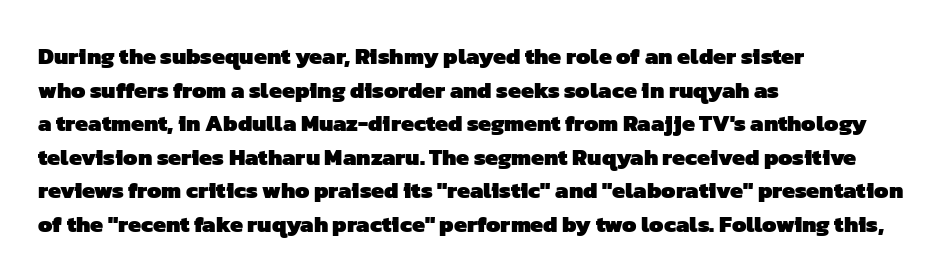
Q: Is the text bold? A: Yes.
Q: Is the text underlined? A: No.
Q: How is the paragraph aligned? A: Left-aligned.
Q: Is the spacing between letters normal or unusually wide? A: Normal.
Q: Is the spacing between lines tight, normal or loose? A: Normal.
